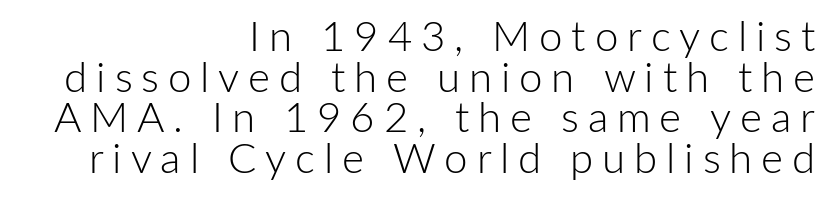
Q: Is the text bold? A: No.
Q: Is the text italic (slanted)? A: No, it is upright.
Q: Is the typeface a serif or a sans-serif typeface? A: Sans-serif.
Q: Is the text underlined? A: No.
Q: How is the paragraph aligned? A: Right-aligned.
Q: Is the spacing between letters normal or unusually wide? A: Unusually wide.
Q: Is the spacing between lines tight, normal or loose? A: Tight.
Q: Width (condensed, normal, or wide)? A: Normal.
Q: Stroke contrast? A: Low.
Q: x-height? A: Medium.
Q: Monospaced? A: No.
